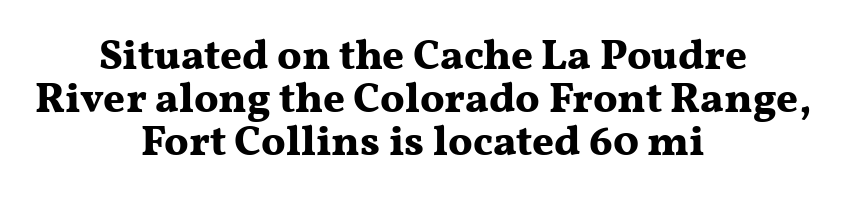
Q: Is the text bold? A: Yes.
Q: Is the text italic (slanted)? A: No, it is upright.
Q: Is the typeface a serif or a sans-serif typeface? A: Serif.
Q: Is the text underlined? A: No.
Q: How is the paragraph aligned? A: Centered.
Q: Is the spacing between letters normal or unusually wide? A: Normal.
Q: Is the spacing between lines tight, normal or loose? A: Tight.
Q: Width (condensed, normal, or wide)? A: Wide.
Q: Stroke contrast? A: Medium.
Q: x-height? A: Medium.
Q: Monospaced? A: No.
